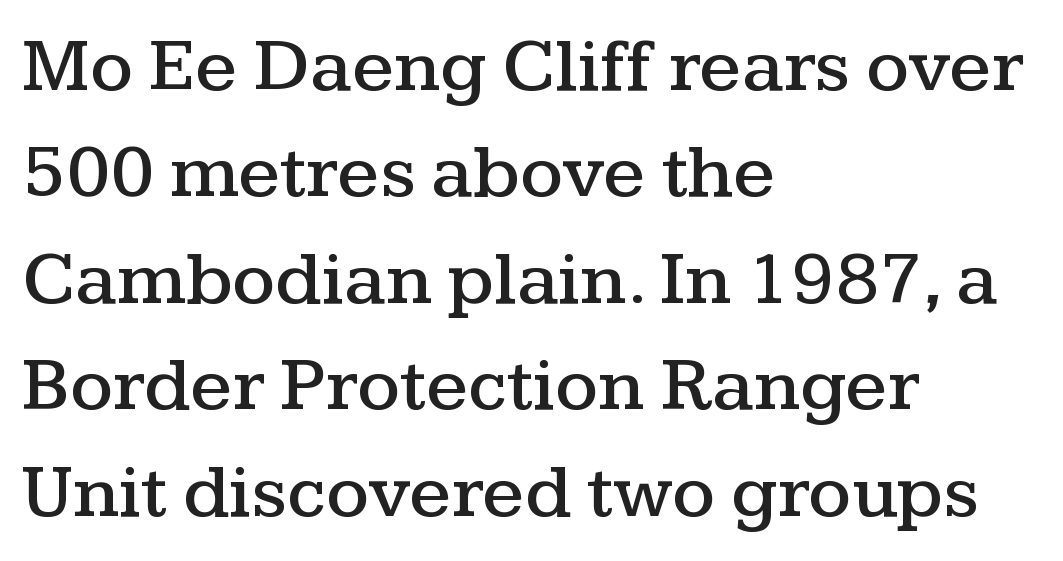
Typographically, this falls in the serif category. Reading down the column, the eye jumps a familiar distance to each next line. No extra tracking has been applied to these lines. A classic flush-left, rag-right setting is used for this passage. The passage shown is not underscored anywhere. You could not count columns in this text — the font is proportionally spaced.
